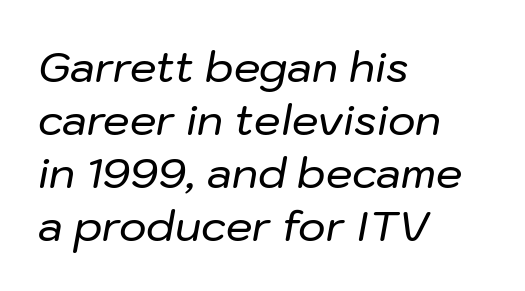
Q: Is the text italic (slanted)? A: Yes, it leans right by about 10 degrees.
Q: Is the text underlined? A: No.
Q: How is the paragraph aligned? A: Left-aligned.
Q: Is the spacing between letters normal or unusually wide? A: Normal.
Q: Is the spacing between lines tight, normal or loose? A: Normal.
Q: Width (condensed, normal, or wide)? A: Normal.
Q: Stroke contrast? A: Low.
Q: x-height? A: Medium.
Q: Monospaced? A: No.
